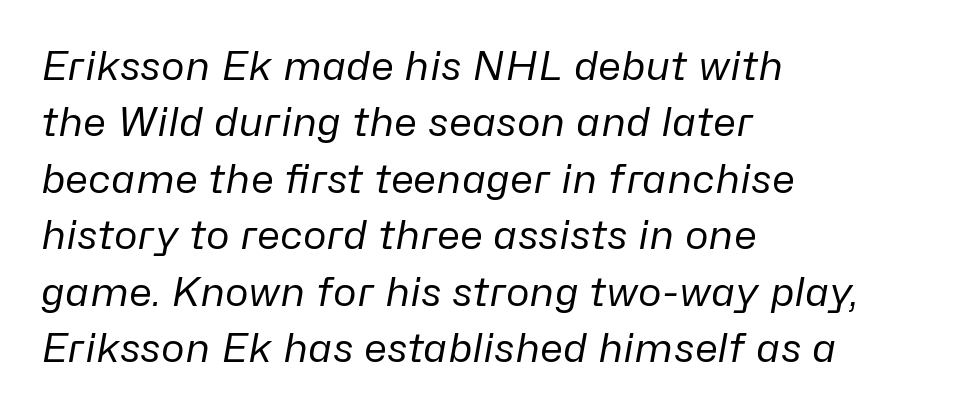
Q: Is the text bold? A: No.
Q: Is the text italic (slanted)? A: Yes, it leans right by about 10 degrees.
Q: Is the text underlined? A: No.
Q: How is the paragraph aligned? A: Left-aligned.
Q: Is the spacing between letters normal or unusually wide? A: Normal.
Q: Is the spacing between lines tight, normal or loose? A: Normal.
Q: Width (condensed, normal, or wide)? A: Normal.
Q: Stroke contrast? A: Low.
Q: x-height? A: Medium.
Q: Monospaced? A: No.
